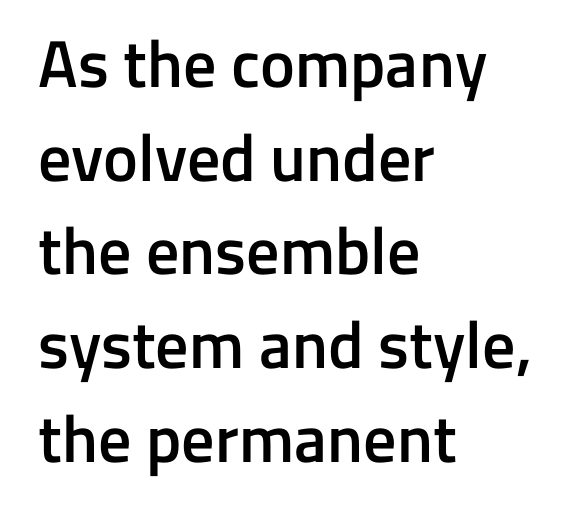
{"serif": "no", "italic": "no", "bold": "semi", "weight": "semibold", "width": "normal", "stroke_contrast": "low", "x_height": "medium", "monospaced": "no", "underline": "no", "align": "left", "line_spacing": "normal", "line_spacing_ratio": 1.42, "letter_spacing": "normal", "letter_spacing_em": 0.0, "glyph_px": 66}
